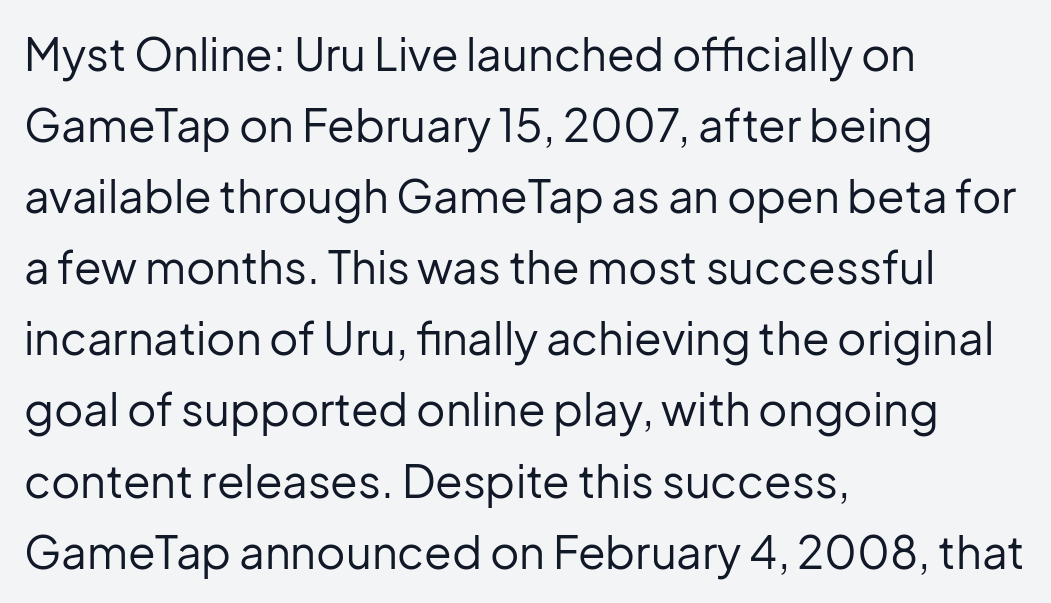
Q: Is the text bold? A: No.
Q: Is the text italic (slanted)? A: No, it is upright.
Q: Is the typeface a serif or a sans-serif typeface? A: Sans-serif.
Q: Is the text underlined? A: No.
Q: How is the paragraph aligned? A: Left-aligned.
Q: Is the spacing between letters normal or unusually wide? A: Normal.
Q: Is the spacing between lines tight, normal or loose? A: Normal.
Q: Width (condensed, normal, or wide)? A: Normal.
Q: Stroke contrast? A: Low.
Q: x-height? A: Medium.
Q: Monospaced? A: No.
